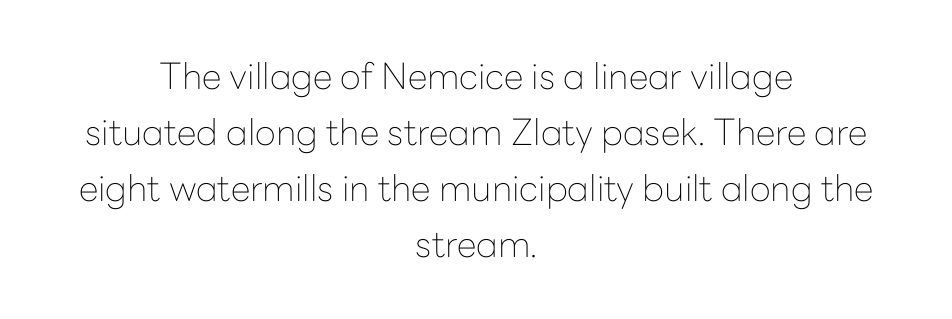
Q: Is the text bold? A: No.
Q: Is the text italic (slanted)? A: No, it is upright.
Q: Is the typeface a serif or a sans-serif typeface? A: Sans-serif.
Q: Is the text underlined? A: No.
Q: How is the paragraph aligned? A: Centered.
Q: Is the spacing between letters normal or unusually wide? A: Normal.
Q: Is the spacing between lines tight, normal or loose? A: Normal.
Q: Width (condensed, normal, or wide)? A: Normal.
Q: Stroke contrast? A: Low.
Q: x-height? A: Medium.
Q: Monospaced? A: No.
